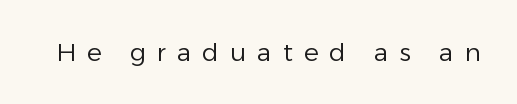
Spacing between characters has been opened up far beyond the box default. Check the space under the baseline: it is left empty. The axis of the letterforms is exactly vertical. The typesetting does not lean heavy: it is not bold.
